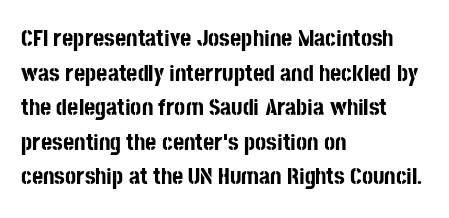
Rule under the text: the space is simply empty. Nothing unusual about the tracking: characters are spaced as the font intends. Leading: standard. This sample uses an upright cut, with every glyph sitting square on the baseline. Set as a true bold cut, around the 700 mark. Line beginnings align vertically; line endings do not.
